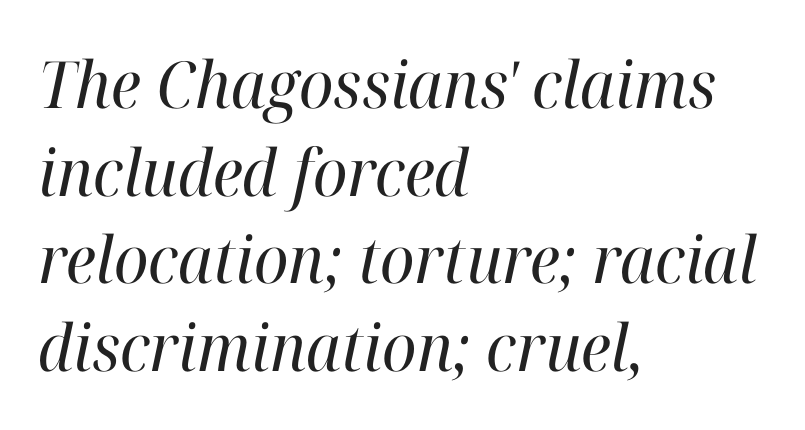
{"serif": "yes", "italic": "yes", "lean": "right", "slant_degrees": 12, "bold": "no", "weight": "regular", "width": "normal", "stroke_contrast": "high", "x_height": "medium", "monospaced": "no", "underline": "no", "align": "left", "line_spacing": "normal", "line_spacing_ratio": 1.35, "letter_spacing": "normal", "letter_spacing_em": 0.0, "glyph_px": 65}
